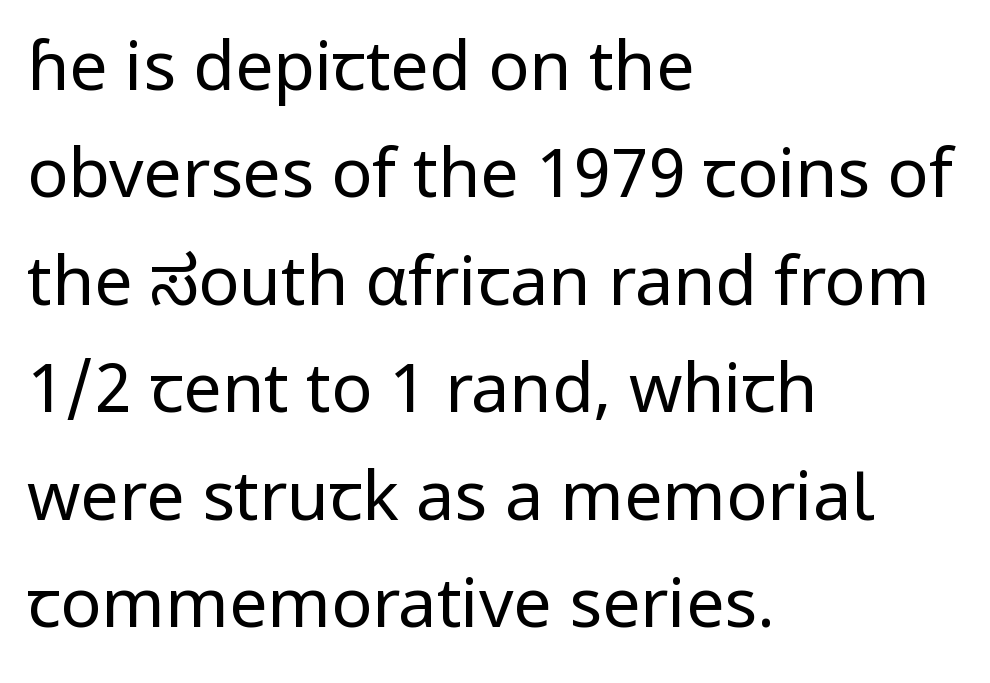
The image shows 68 px regular-weight sans-serif type, upright; set left-aligned, normal line spacing (1.58x), normal letter spacing, not underlined; low stroke contrast and a medium x-height.
